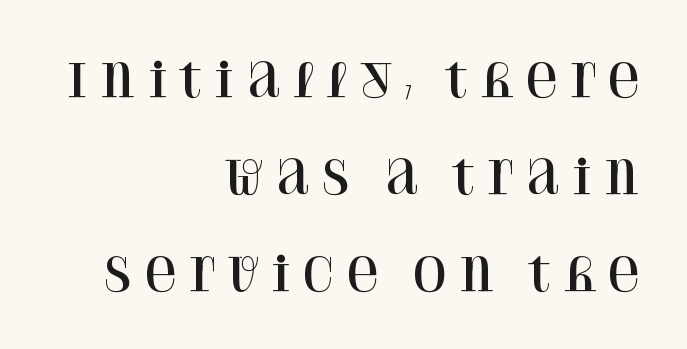
Q: Is the text italic (slanted)? A: No, it is upright.
Q: Is the typeface a serif or a sans-serif typeface? A: Serif.
Q: Is the text underlined? A: No.
Q: How is the paragraph aligned? A: Right-aligned.
Q: Is the spacing between lines tight, normal or loose? A: Loose.
Q: Width (condensed, normal, or wide)? A: Normal.
Q: Stroke contrast? A: High.
Q: x-height? A: Large.
Q: Monospaced? A: No.
